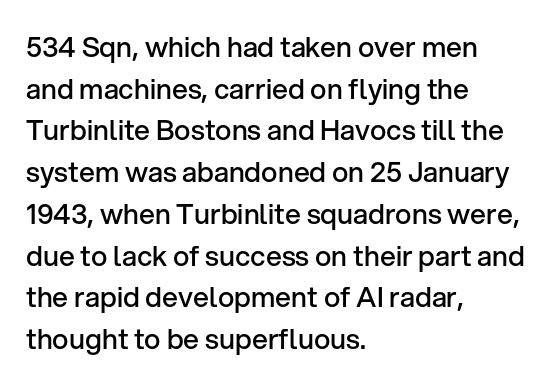
Is the type bold? Partly — it's a semibold, heavier than regular but not fully bold. Glance below the letters and you will spot only blank space. These lines keep a tight, regular rhythm from letter to letter. Do the characters align in a grid? No, the font is proportional. Observe the absence of serifs on each vertical stroke in this sample.
